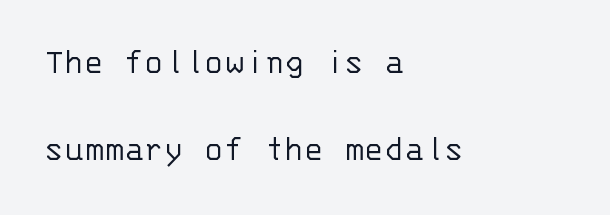
{"serif": "no", "italic": "no", "bold": "no", "weight": "light", "width": "normal", "stroke_contrast": "low", "x_height": "large", "monospaced": "yes", "underline": "no", "align": "left", "line_spacing": "loose", "line_spacing_ratio": 2.34, "letter_spacing": "normal", "letter_spacing_em": 0.0, "glyph_px": 37}
